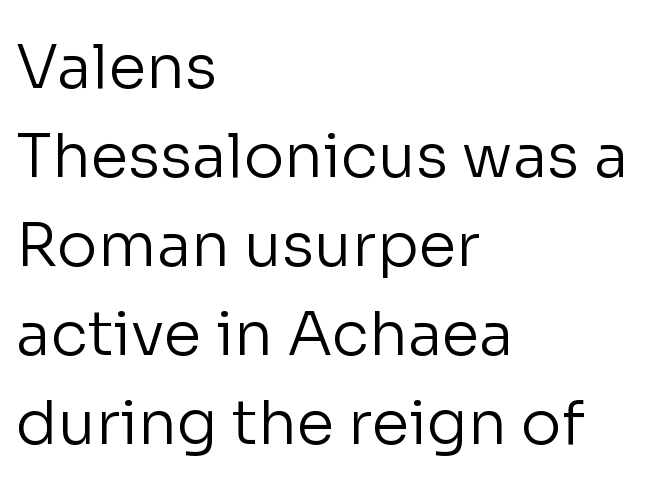
The image shows 61 px regular-weight sans-serif type, upright; set left-aligned, normal line spacing (1.46x), normal letter spacing, not underlined; low stroke contrast and a medium x-height.
